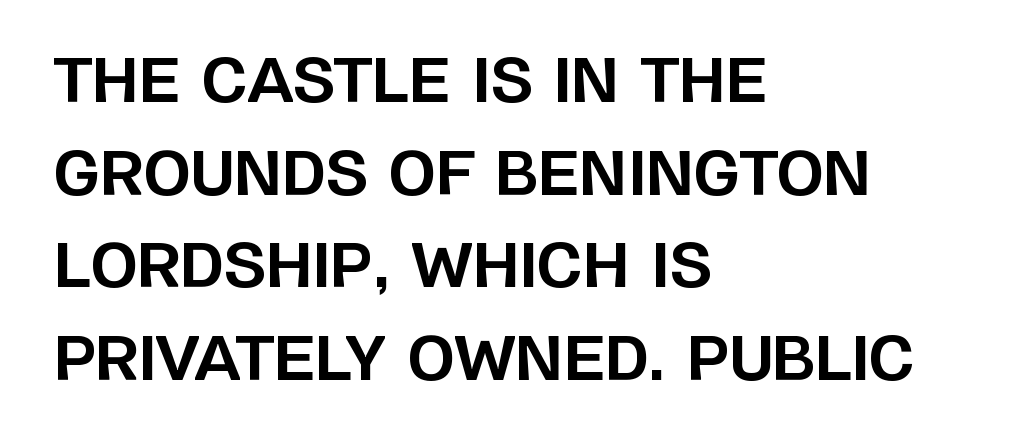
The foot of each line stays bare and open. In terms of letterspacing, this is plain default setting. Ordinary non-slanted type is in use. This rendering employs a face without finishing strokes, i.e., a sans-serif. Reading down the block, your eye returns to a fixed left position each line. You could not count columns in this text — the font is proportionally spaced.
